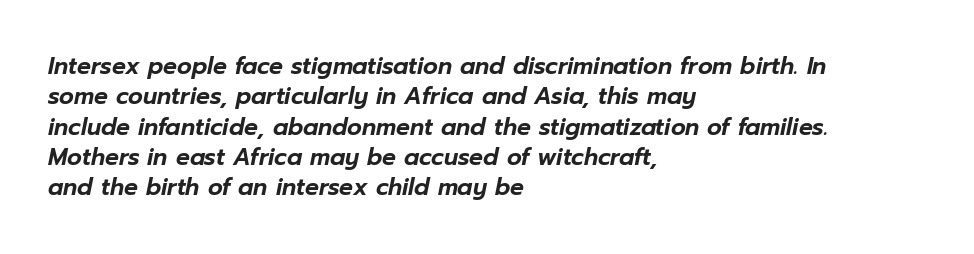
Decoration check: the copy has no underline. Leading: standard. The specimen reads as italic at a glance. The line texture is even and compact thanks to regular tracking. Line beginnings align vertically; line endings do not.
